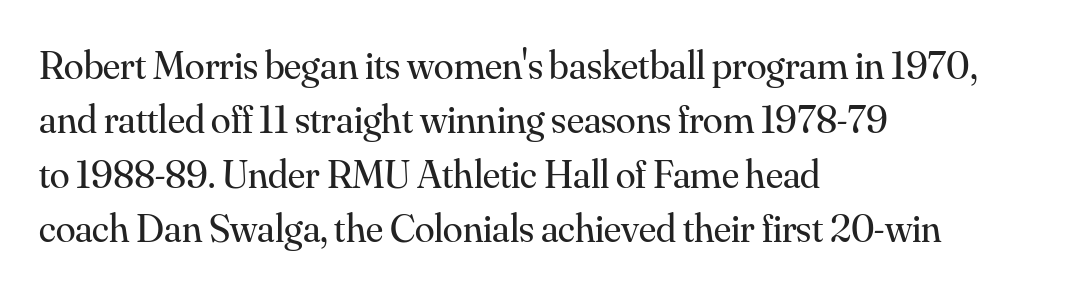
Q: Is the text bold? A: No.
Q: Is the text italic (slanted)? A: No, it is upright.
Q: Is the typeface a serif or a sans-serif typeface? A: Serif.
Q: Is the text underlined? A: No.
Q: How is the paragraph aligned? A: Left-aligned.
Q: Is the spacing between letters normal or unusually wide? A: Normal.
Q: Is the spacing between lines tight, normal or loose? A: Normal.
Q: Width (condensed, normal, or wide)? A: Normal.
Q: Stroke contrast? A: Medium.
Q: x-height? A: Small.
Q: Monospaced? A: No.
